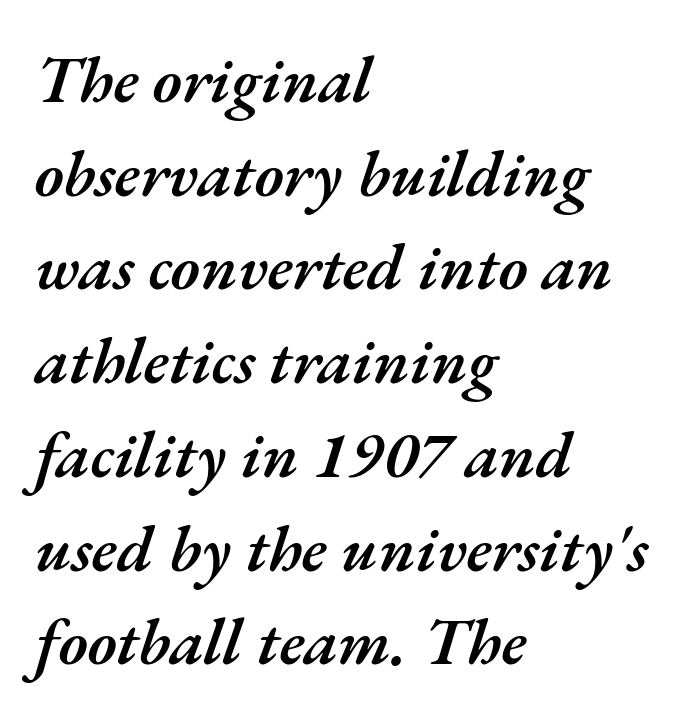
{"italic": "yes", "lean": "right", "slant_degrees": 17, "bold": "semi", "weight": "semibold", "width": "normal", "stroke_contrast": "medium", "x_height": "small", "monospaced": "no", "underline": "no", "align": "left", "line_spacing": "normal", "line_spacing_ratio": 1.42, "letter_spacing": "normal", "letter_spacing_em": 0.0, "glyph_px": 66}
